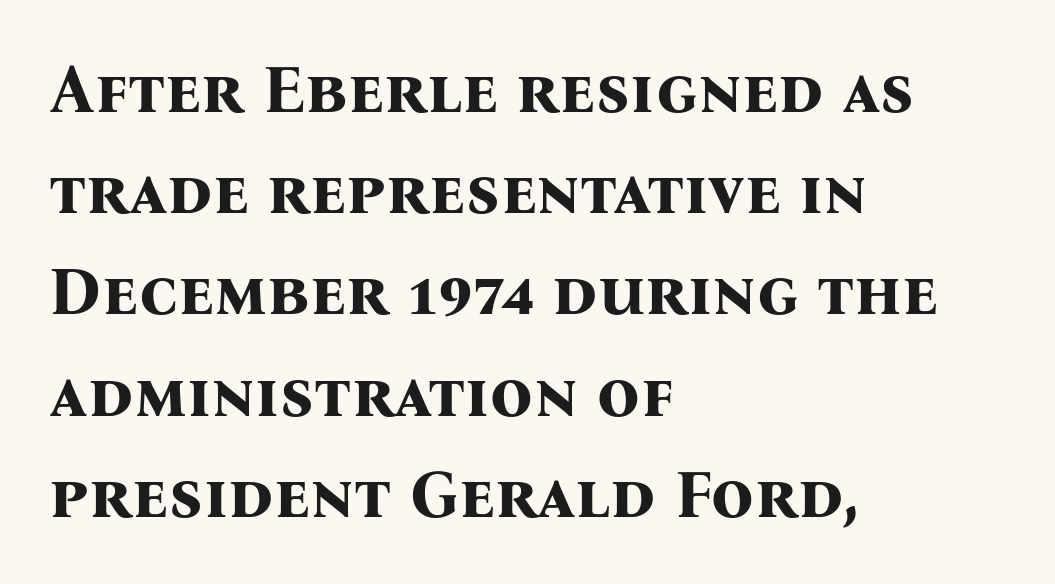
Type style note: has serifs. When letters stand straight like this, we call the style roman or upright. Casual observation: everything's shoved over to the left. These lines sit exactly where default settings would place them.
